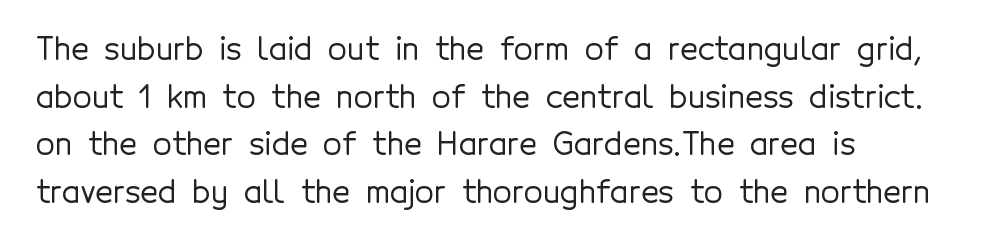
Think of a printed novel: that variable character pitch is what you see here. These lines are set flush left with a ragged right edge. A typesetter would call this zero additional tracking. Each row of text sits above clean, open space. The designer left line spacing at the default. This sample uses a sans-serif face.
